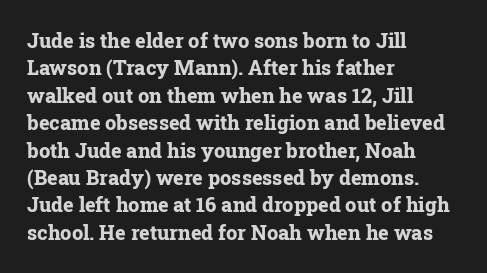
Q: Is the text bold? A: Yes.
Q: Is the text italic (slanted)? A: No, it is upright.
Q: Is the text underlined? A: No.
Q: How is the paragraph aligned? A: Left-aligned.
Q: Is the spacing between letters normal or unusually wide? A: Normal.
Q: Is the spacing between lines tight, normal or loose? A: Normal.
